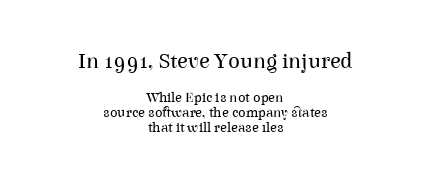
The image shows 22 px text type, upright; set centered, tight line spacing (1.07x), normal letter spacing, not underlined; the first (top) block is 1.57x larger.
